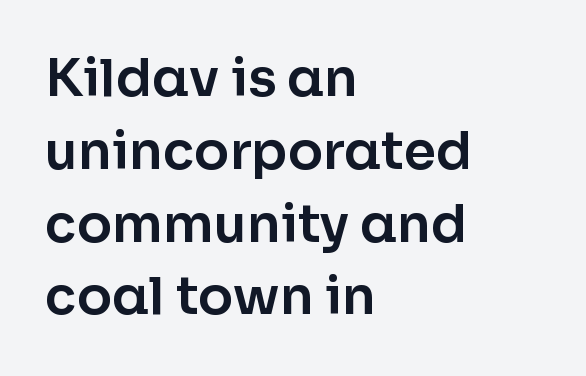
{"serif": "no", "italic": "no", "width": "normal", "stroke_contrast": "low", "x_height": "medium", "monospaced": "no", "underline": "no", "align": "left", "line_spacing": "normal", "line_spacing_ratio": 1.4, "letter_spacing": "normal", "letter_spacing_em": 0.0, "glyph_px": 52}
